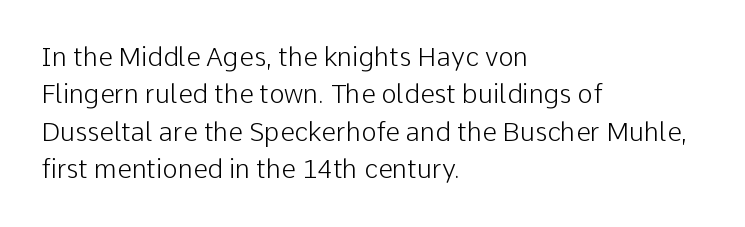
{"italic": "no", "bold": "no", "underline": "no", "align": "left", "line_spacing": "normal", "line_spacing_ratio": 1.44, "letter_spacing": "normal", "letter_spacing_em": 0.0, "glyph_px": 26}
